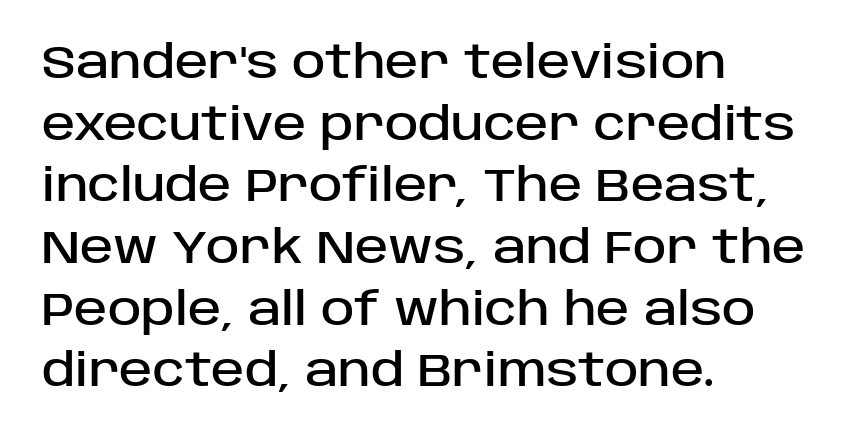
{"serif": "no", "italic": "no", "width": "normal", "stroke_contrast": "low", "x_height": "large", "monospaced": "no", "underline": "no", "align": "left", "line_spacing": "normal", "line_spacing_ratio": 1.37, "letter_spacing": "normal", "letter_spacing_em": 0.0, "glyph_px": 45}
